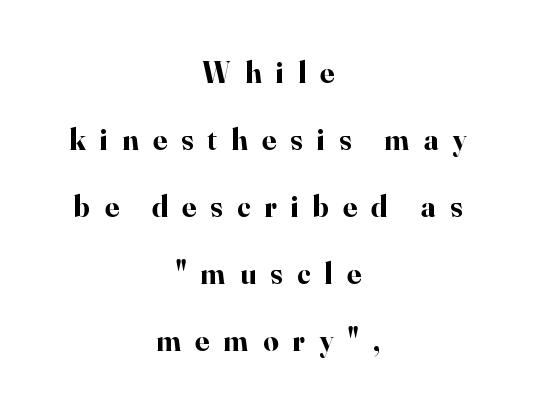
Students, note that the glyphs here are deliberately spaced far apart. Is the type bold? Yes — the strokes are clearly thick and heavy. Looks like regular typesetting: each glyph gets only the width it needs. Glance below the letters and you will spot only blank space.
